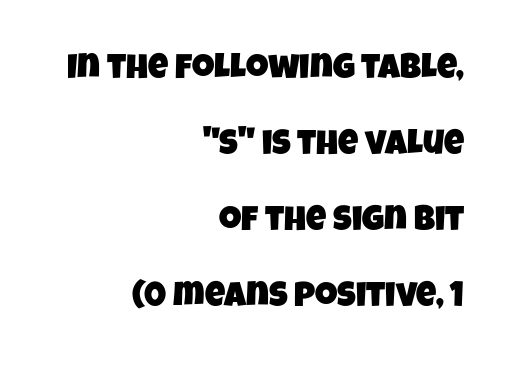
{"serif": "no", "width": "condensed", "stroke_contrast": "low", "x_height": "large", "monospaced": "no", "underline": "no", "align": "right", "line_spacing": "loose", "line_spacing_ratio": 2.17, "letter_spacing": "normal", "letter_spacing_em": 0.0, "glyph_px": 35}
